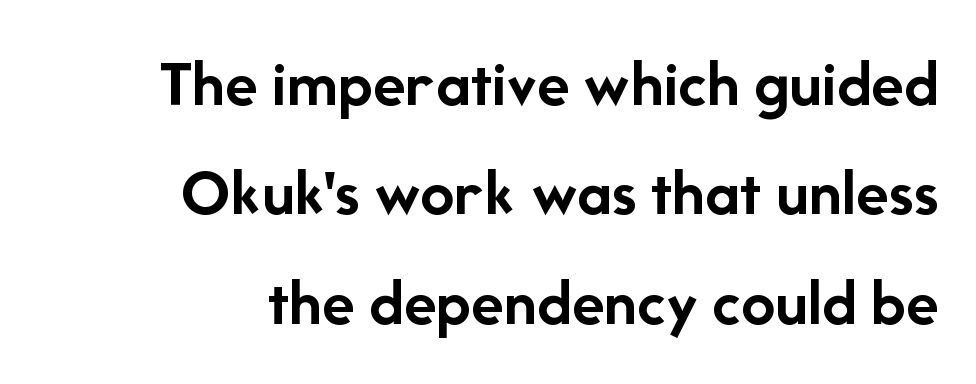
{"serif": "no", "italic": "no", "bold": "yes", "weight": "semibold", "width": "normal", "stroke_contrast": "low", "x_height": "medium", "monospaced": "no", "underline": "no", "align": "right", "line_spacing": "normal", "line_spacing_ratio": 1.61, "letter_spacing": "normal", "letter_spacing_em": 0.0, "glyph_px": 68}
